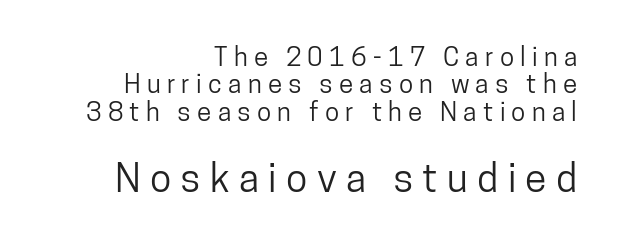
The image shows 39 px condensed sans-serif type, upright; set right-aligned, tight line spacing (1.05x), unusually wide letter spacing (+0.24 em), not underlined; the second (bottom) block is 1.5x larger; low stroke contrast and a medium x-height.
